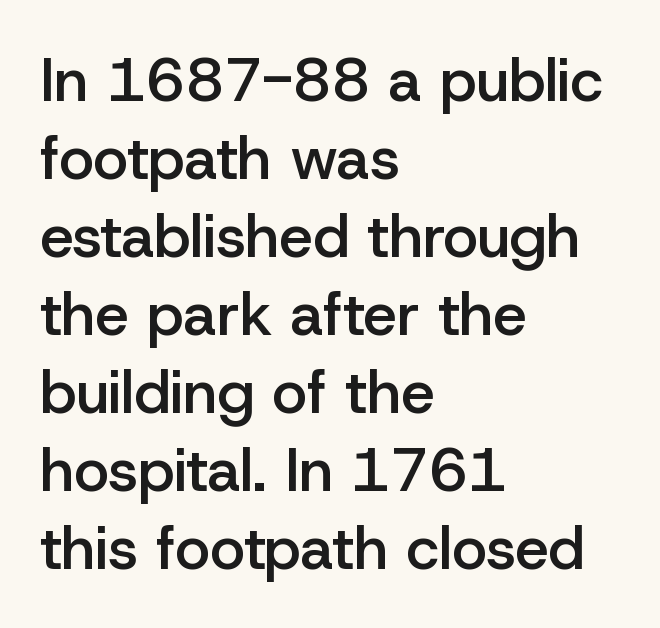
Q: Is the text bold? A: Semi-bold.
Q: Is the text italic (slanted)? A: No, it is upright.
Q: Is the typeface a serif or a sans-serif typeface? A: Sans-serif.
Q: Is the text underlined? A: No.
Q: How is the paragraph aligned? A: Left-aligned.
Q: Is the spacing between letters normal or unusually wide? A: Normal.
Q: Is the spacing between lines tight, normal or loose? A: Normal.
Q: Width (condensed, normal, or wide)? A: Normal.
Q: Stroke contrast? A: Low.
Q: x-height? A: Medium.
Q: Monospaced? A: No.
